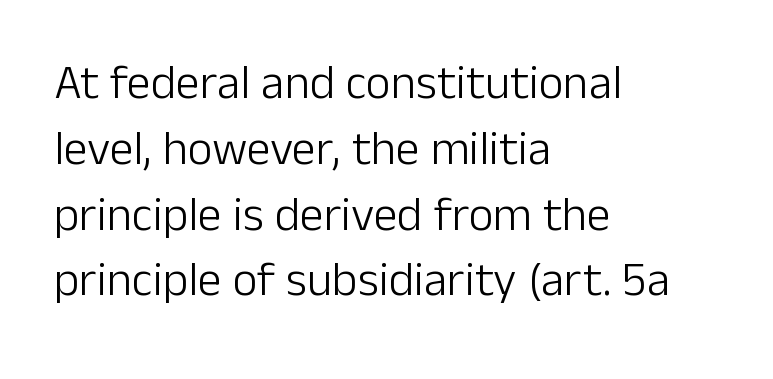
The image shows 48 px light sans-serif type, upright; set left-aligned, normal line spacing (1.37x), normal letter spacing, not underlined; low stroke contrast and a medium x-height.
